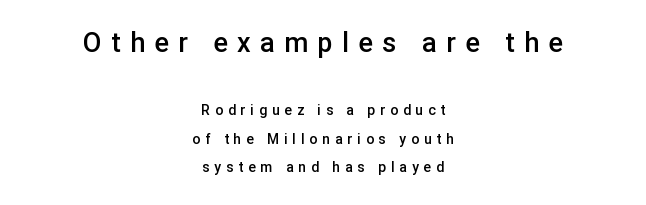
{"italic": "no", "bold": "semi", "underline": "no", "align": "center", "line_spacing": "loose", "line_spacing_ratio": 2.03, "letter_spacing": "wide", "letter_spacing_em": 0.35, "larger_block": "first", "size_ratio": 1.93, "glyph_px": 27}
